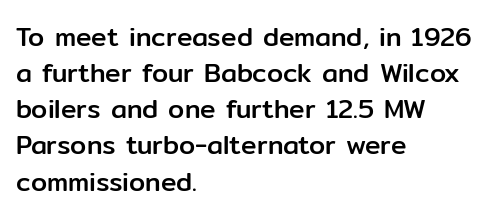
{"italic": "no", "underline": "no", "align": "left", "line_spacing": "normal", "line_spacing_ratio": 1.39, "letter_spacing": "normal", "letter_spacing_em": 0.0, "glyph_px": 26}
